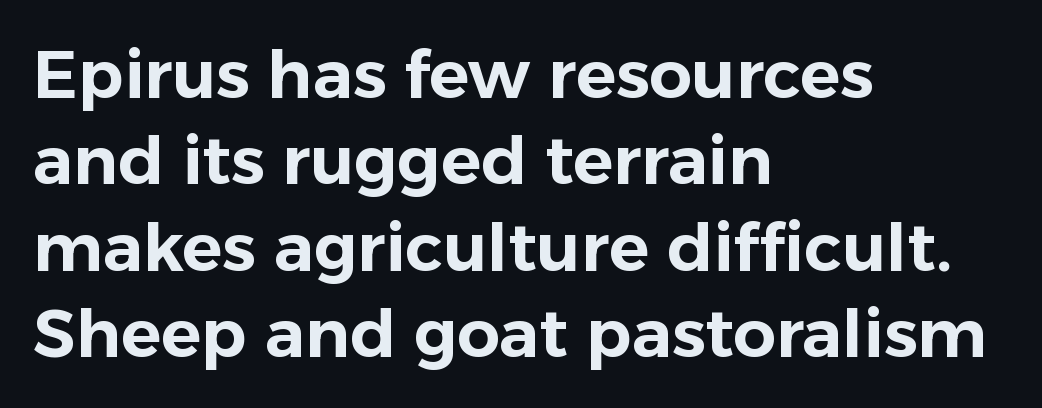
Q: Is the text italic (slanted)? A: No, it is upright.
Q: Is the typeface a serif or a sans-serif typeface? A: Sans-serif.
Q: Is the text underlined? A: No.
Q: How is the paragraph aligned? A: Left-aligned.
Q: Is the spacing between letters normal or unusually wide? A: Normal.
Q: Is the spacing between lines tight, normal or loose? A: Normal.
Q: Width (condensed, normal, or wide)? A: Normal.
Q: Stroke contrast? A: Low.
Q: x-height? A: Medium.
Q: Monospaced? A: No.
